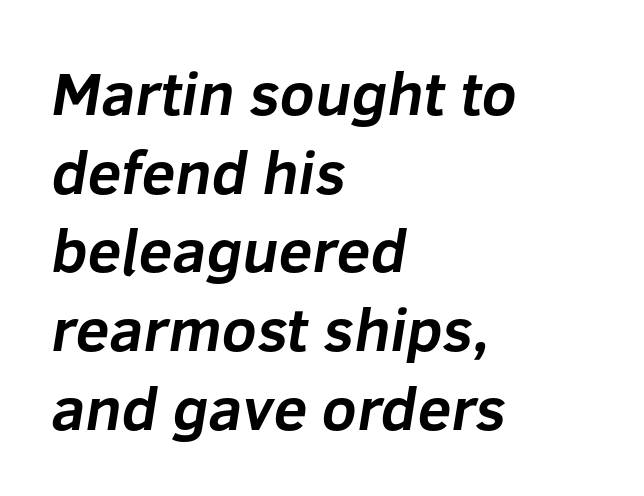
Q: Is the text bold? A: Yes.
Q: Is the typeface a serif or a sans-serif typeface? A: Sans-serif.
Q: Is the text underlined? A: No.
Q: How is the paragraph aligned? A: Left-aligned.
Q: Is the spacing between letters normal or unusually wide? A: Normal.
Q: Is the spacing between lines tight, normal or loose? A: Normal.
Q: Width (condensed, normal, or wide)? A: Normal.
Q: Stroke contrast? A: Low.
Q: x-height? A: Medium.
Q: Monospaced? A: No.
